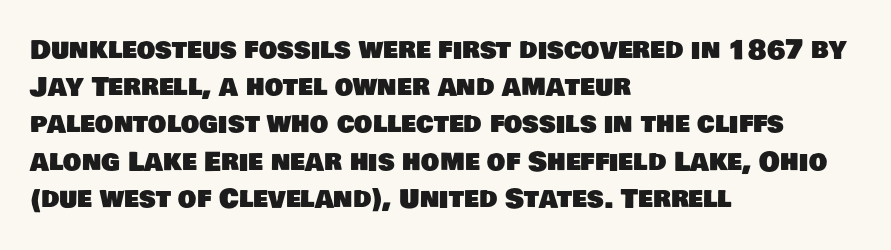
Honestly, the row spacing looks completely unremarkable. Anything drawn beneath the words? Only blank space. The compositor pushed each line to the left boundary. Words appear dense and cohesive because spacing is normal.
